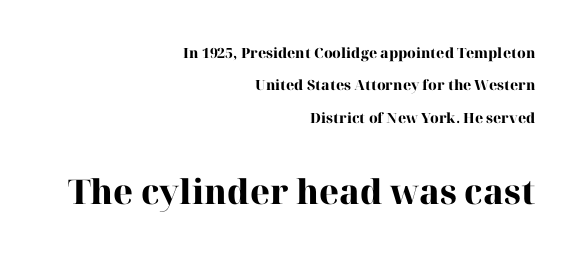
Q: Is the text bold? A: Yes.
Q: Is the text italic (slanted)? A: No, it is upright.
Q: Is the typeface a serif or a sans-serif typeface? A: Serif.
Q: Is the text underlined? A: No.
Q: How is the paragraph aligned? A: Right-aligned.
Q: Is the spacing between letters normal or unusually wide? A: Normal.
Q: Is the spacing between lines tight, normal or loose? A: Loose.
Q: Which block of text is set in a larger size, the first (top) or the second (bottom)? A: The second (bottom) one.
Q: Width (condensed, normal, or wide)? A: Normal.
Q: Stroke contrast? A: High.
Q: x-height? A: Medium.
Q: Monospaced? A: No.
